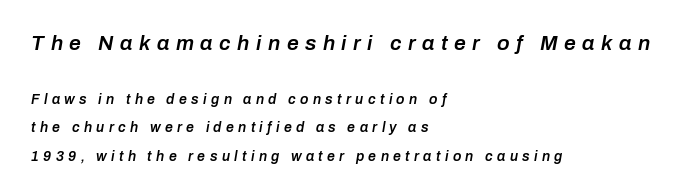
{"italic": "yes", "lean": "right", "slant_degrees": 10, "bold": "semi", "underline": "no", "align": "left", "line_spacing": "loose", "line_spacing_ratio": 2.04, "letter_spacing": "wide", "letter_spacing_em": 0.31, "larger_block": "first", "size_ratio": 1.5, "glyph_px": 21}
